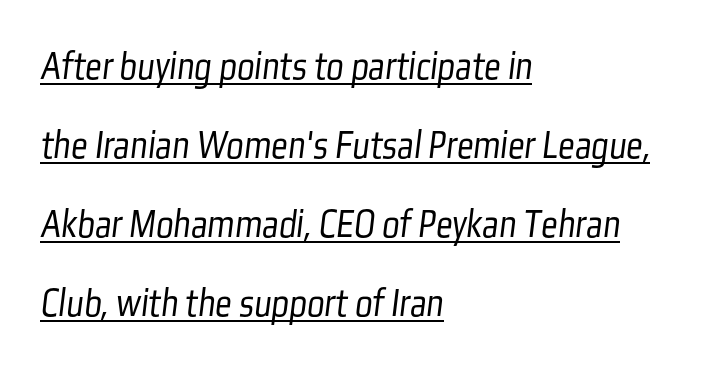
These lines are set flush left with a ragged right edge. Compared with undecorated copy, this sample adds a rule below the words. A typesetter would call this proportional, since set widths differ per character. Rows of type keep a wide berth in the vertical direction.
